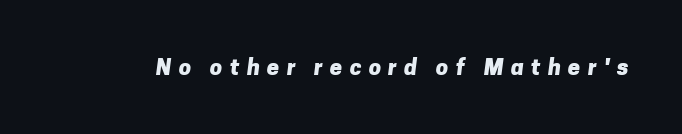
The image shows 22 px bold type; set unusually wide letter spacing (+0.33 em), not underlined.
